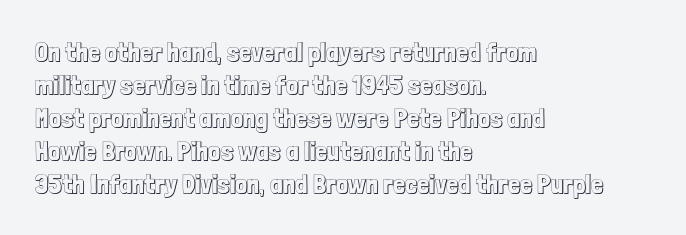
The image shows 27 px text type, upright; set left-aligned, line spacing 1.22x, normal letter spacing, not underlined.
